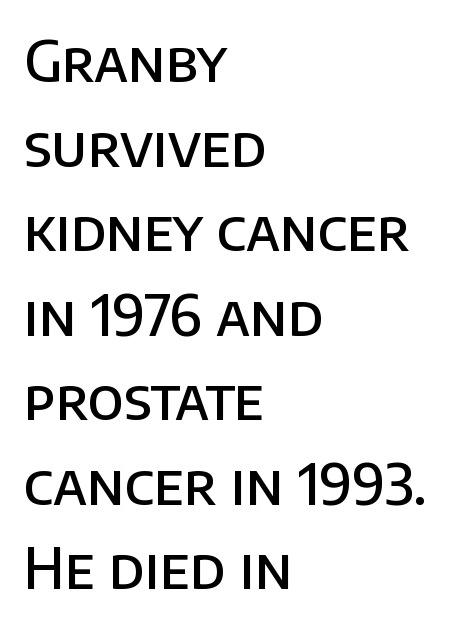
Q: Is the text bold? A: Semi-bold.
Q: Is the text italic (slanted)? A: No, it is upright.
Q: Is the typeface a serif or a sans-serif typeface? A: Sans-serif.
Q: Is the text underlined? A: No.
Q: How is the paragraph aligned? A: Left-aligned.
Q: Is the spacing between letters normal or unusually wide? A: Normal.
Q: Is the spacing between lines tight, normal or loose? A: Normal.
Q: Width (condensed, normal, or wide)? A: Normal.
Q: Stroke contrast? A: Low.
Q: x-height? A: Large.
Q: Monospaced? A: No.
